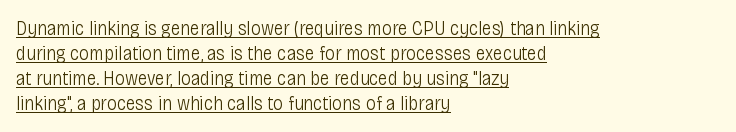
The image shows 20 px text type, upright; set left-aligned, normal line spacing (1.25x), normal letter spacing, underlined.
